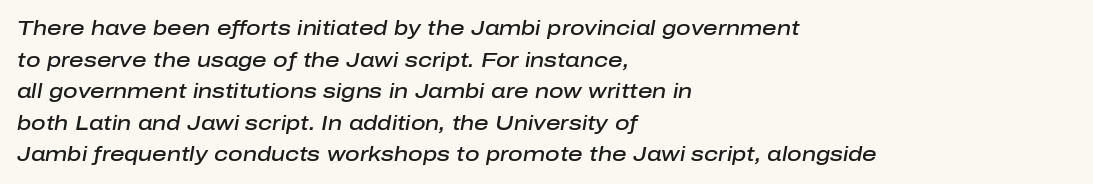
The image shows 20 px text type, italic (leaning right); set left-aligned, normal line spacing (1.58x), normal letter spacing, not underlined.
